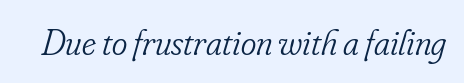
The image shows 37 px light, condensed serif type, italic (leaning right); set normal letter spacing, not underlined; low stroke contrast and a small x-height.
